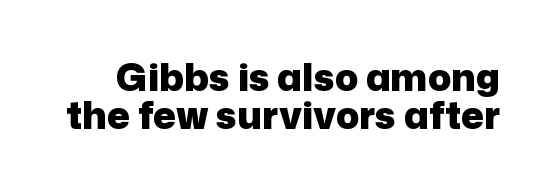
What stands out about the letter spacing? Nothing — it is the standard amount. The foot of each line stays bare and open. The lines are packed closely together with very little leading. The lettering holds an erect, upright posture throughout. Looks like regular typesetting: each glyph gets only the width it needs. A sans-serif font was chosen for this passage.
